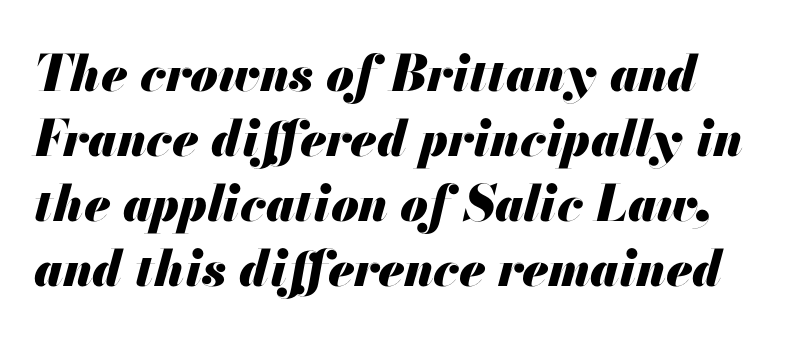
Q: Is the text bold? A: Yes.
Q: Is the text italic (slanted)? A: Yes, it leans right by about 13 degrees.
Q: Is the text underlined? A: No.
Q: Is the spacing between letters normal or unusually wide? A: Normal.
Q: Is the spacing between lines tight, normal or loose? A: Normal.
Q: Width (condensed, normal, or wide)? A: Normal.
Q: Stroke contrast? A: Medium.
Q: x-height? A: Small.
Q: Monospaced? A: No.
